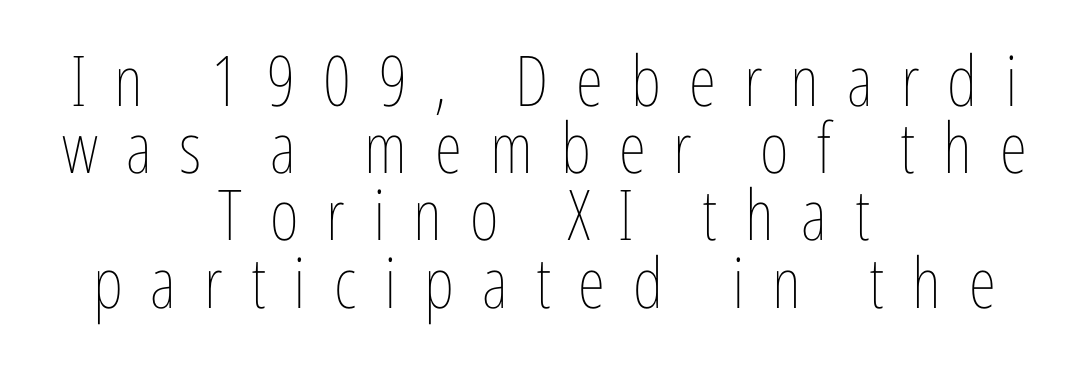
This sample is center-justified, so both line endings float freely. Here the designer chose a conventional face with non-uniform glyph widths. Bold? No — there's no thickening of the strokes. This is roman type, the default non-slanted kind.
